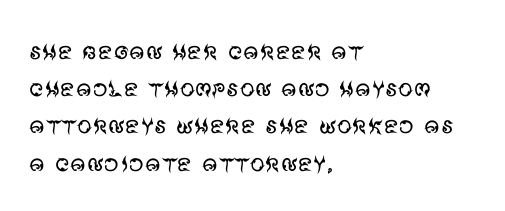
The image shows 30 px regular-weight sans-serif type, upright; set left-aligned, line spacing 1.24x, normal letter spacing, not underlined; medium stroke contrast and a large x-height.
